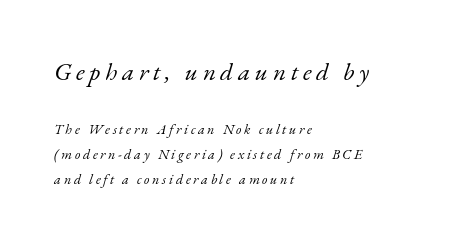
Q: Is the text bold? A: No.
Q: Is the text italic (slanted)? A: Yes, it leans right by about 17 degrees.
Q: Is the text underlined? A: No.
Q: How is the paragraph aligned? A: Left-aligned.
Q: Which block of text is set in a larger size, the first (top) or the second (bottom)? A: The first (top) one.
